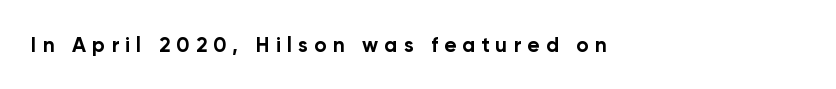
The image shows 21 px bold type, upright; set left-aligned, unusually wide letter spacing (+0.29 em), not underlined.
